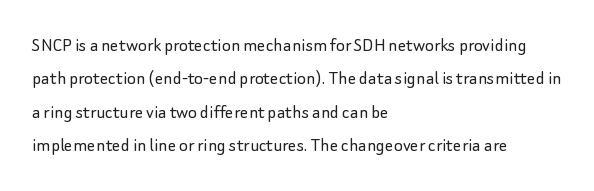
How would I describe the line gaps? Plain and ordinary. Weight: in the light-to-regular range. The type is set solid horizontally, with unmodified tracking. The lines are quadded left.
